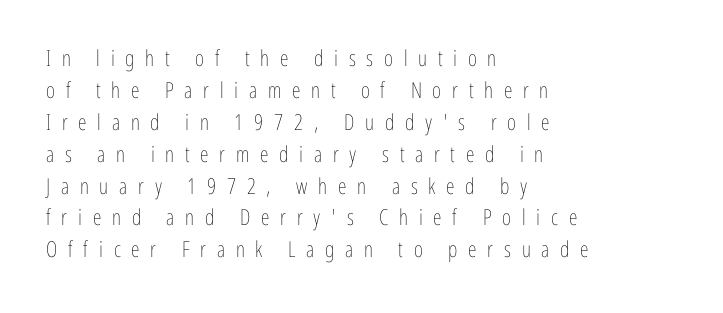
The passage shown has open, widely tracked lettering throughout. These lines were composed using upright roman letters. The rendering uses a moderate line-height, typical for paragraphs. The strokes carry an ordinary text weight at most. These lines stack with their left ends in a neat column.
